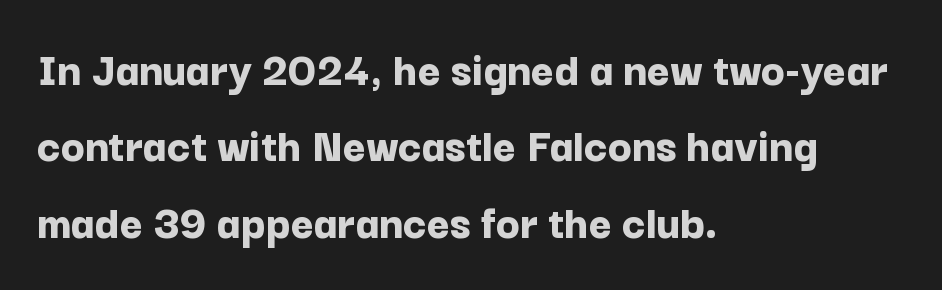
Only glyphs here, with clear space below each row. It's the straight-up-and-down kind of type. Whoever set this chose a conventional vertical rhythm. How are the letters spaced? Ordinarily, with no added tracking.
